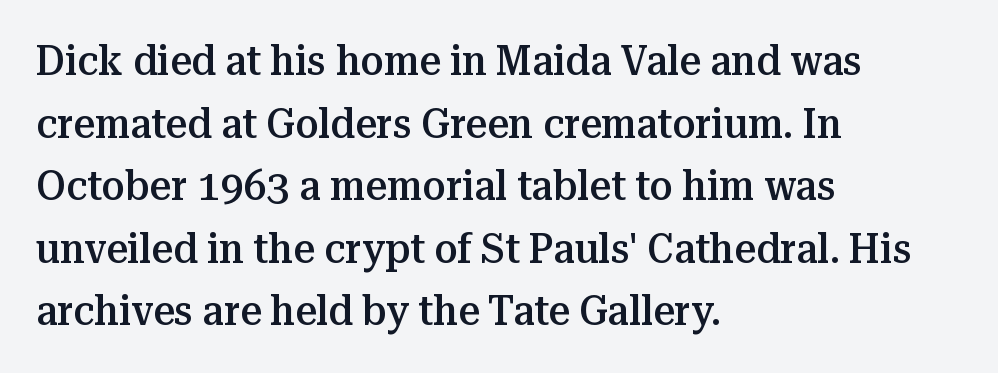
The sample has been set in demibold, a notch under bold. The line-height multiplier appears to be the usual default. Underlining? Definitely not there. The characters display serif detailing at their extremities. Is the letter spacing exaggerated? No — it looks like the ordinary default. Each letter keeps its own natural width here, so spacing adapts to shape.
